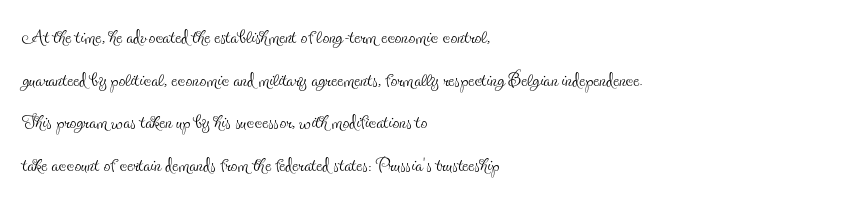
The ragged edge is on the right, which tells us the setting is flush left. Heaviness? Minimal to ordinary, like unemphasized prose. Lines of text with bare space underneath.
